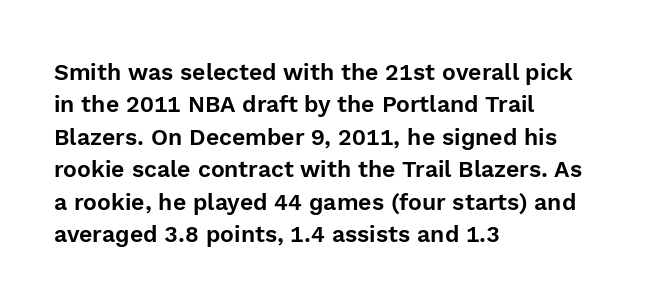
Rule under the text: the space is simply empty. Glyph-to-glyph distance matches everyday printed text. This block has exactly the height ordinary leading produces. Every character sits straight up, as roman type does. Teacher's note: observe the even left margin — that is flush-left alignment.
